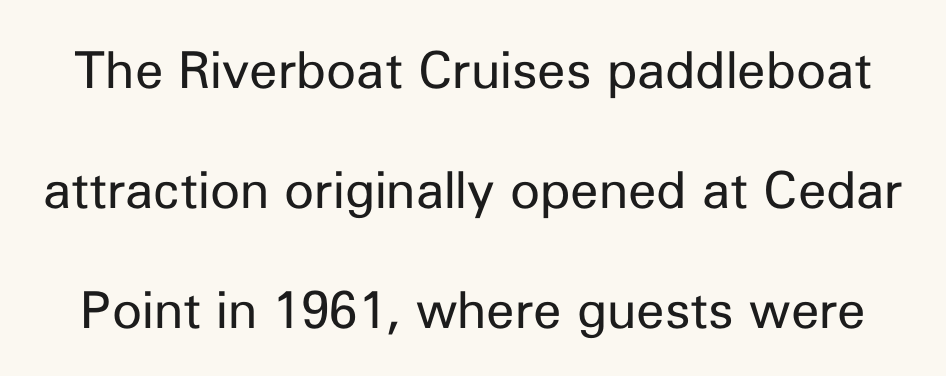
{"serif": "no", "italic": "no", "bold": "no", "weight": "regular", "width": "normal", "stroke_contrast": "low", "x_height": "medium", "monospaced": "no", "underline": "no", "line_spacing": "loose", "line_spacing_ratio": 2.35, "letter_spacing": "normal", "letter_spacing_em": 0.0, "glyph_px": 51}
